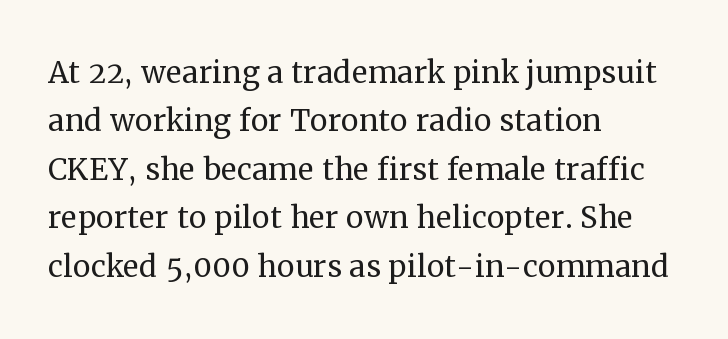
The image shows 40 px regular-weight serif type, upright; set left-aligned, line spacing 1.21x, normal letter spacing, not underlined; medium stroke contrast and a medium x-height.
